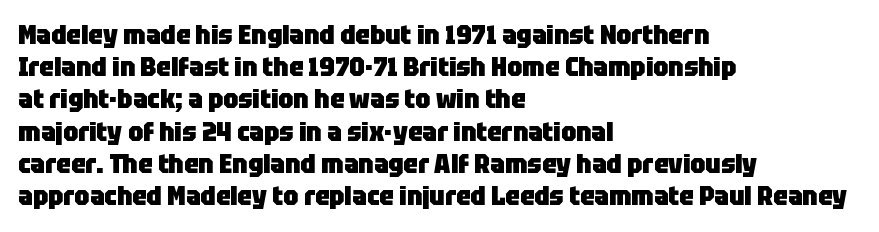
Q: Is the text bold? A: Yes.
Q: Is the text italic (slanted)? A: No, it is upright.
Q: Is the text underlined? A: No.
Q: How is the paragraph aligned? A: Left-aligned.
Q: Is the spacing between letters normal or unusually wide? A: Normal.
